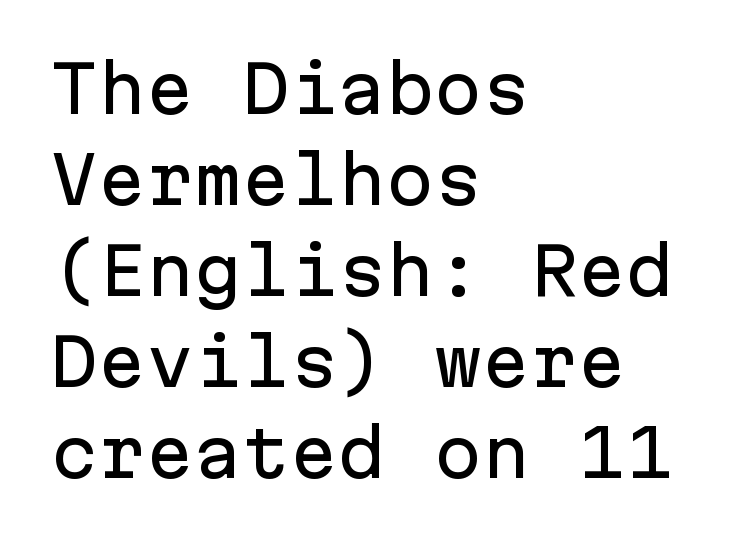
Q: Is the text italic (slanted)? A: No, it is upright.
Q: Is the typeface a serif or a sans-serif typeface? A: Sans-serif.
Q: Is the text underlined? A: No.
Q: How is the paragraph aligned? A: Left-aligned.
Q: Is the spacing between letters normal or unusually wide? A: Normal.
Q: Is the spacing between lines tight, normal or loose? A: Normal.
Q: Width (condensed, normal, or wide)? A: Normal.
Q: Stroke contrast? A: Low.
Q: x-height? A: Medium.
Q: Monospaced? A: Yes.
